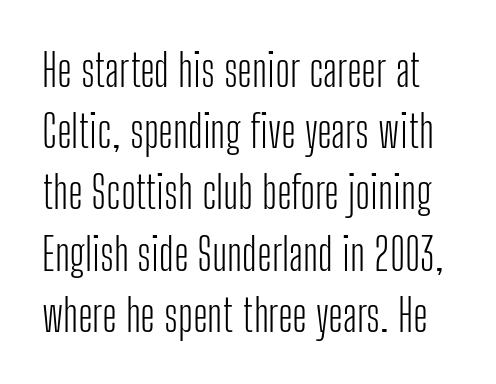
The image shows 45 px light, condensed sans-serif type, upright; set normal line spacing (1.36x), normal letter spacing, not underlined; low stroke contrast and a medium x-height.
